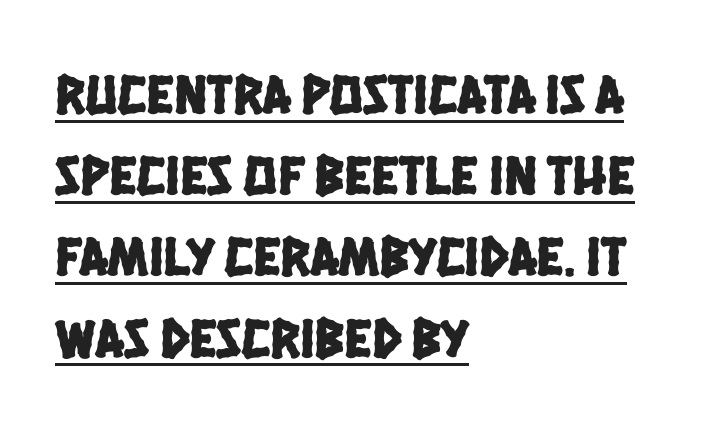
A typesetter would call this proportional, since set widths differ per character. The gaps between neighbouring characters are ordinary and unremarkable. Each line starts at the same left margin while the right side varies. Looks like someone drew a line under every word here.
